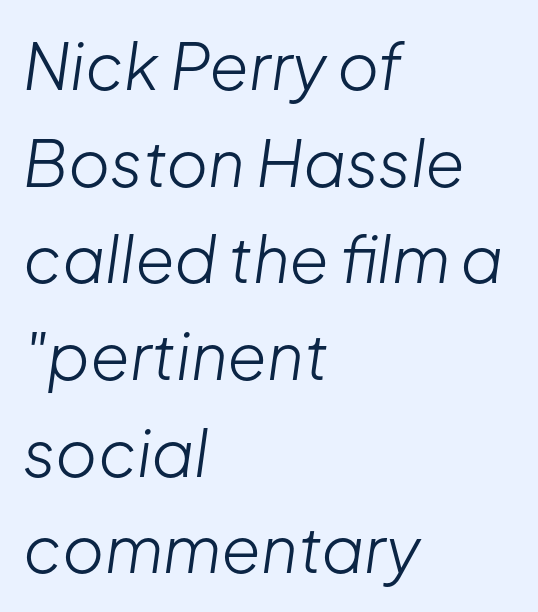
{"italic": "yes", "lean": "right", "slant_degrees": 8, "bold": "no", "weight": "light", "width": "normal", "stroke_contrast": "low", "x_height": "medium", "monospaced": "no", "underline": "no", "align": "left", "line_spacing": "normal", "line_spacing_ratio": 1.51, "letter_spacing": "normal", "letter_spacing_em": 0.0, "glyph_px": 64}
